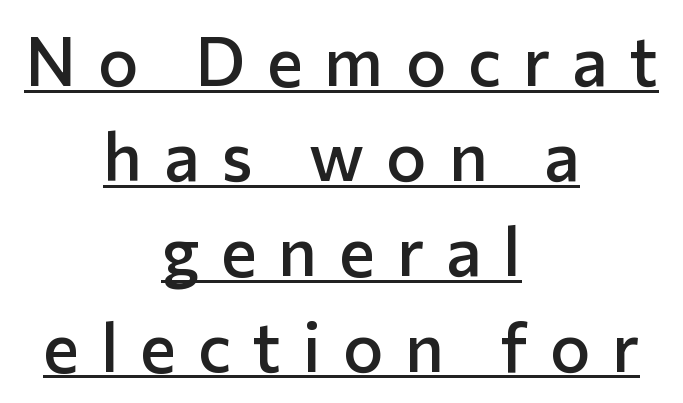
The image shows 68 px semibold sans-serif type, upright; set centered, normal line spacing (1.4x), unusually wide letter spacing (+0.32 em), underlined; low stroke contrast and a medium x-height.
